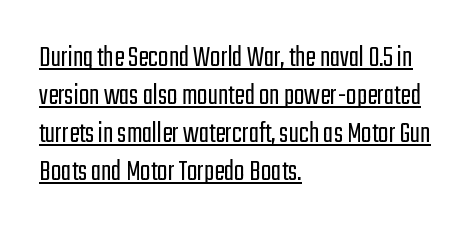
{"serif": "no", "italic": "no", "bold": "no", "weight": "light", "width": "condensed", "stroke_contrast": "low", "x_height": "medium", "monospaced": "no", "underline": "yes", "align": "left", "line_spacing_ratio": 1.23, "letter_spacing": "normal", "letter_spacing_em": 0.0, "glyph_px": 31}
